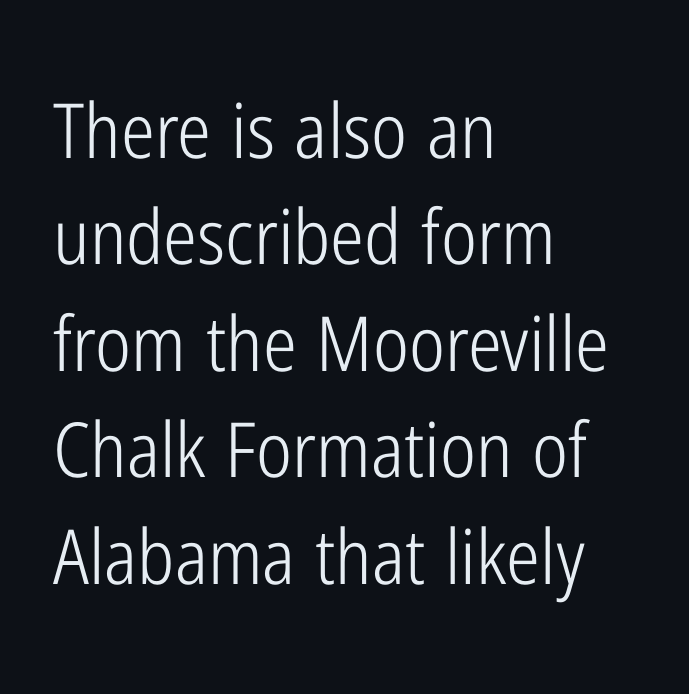
Words appear dense and cohesive because spacing is normal. Heaviness? Minimal to ordinary, like unemphasized prose. The passage shown stacks its lines at a standard gap. Here the designer chose a conventional face with non-uniform glyph widths. Font category for this specimen: sans-serif.
